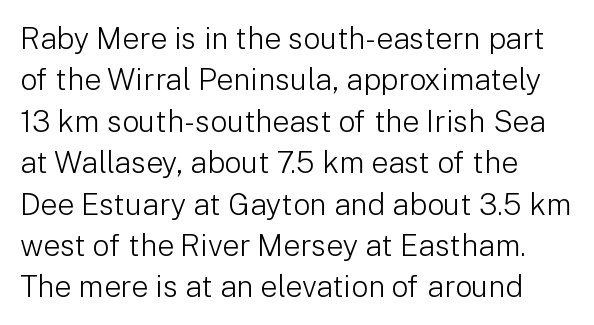
{"serif": "no", "italic": "no", "bold": "no", "weight": "light", "width": "normal", "stroke_contrast": "low", "x_height": "medium", "monospaced": "no", "underline": "no", "align": "left", "line_spacing": "normal", "line_spacing_ratio": 1.38, "letter_spacing": "normal", "letter_spacing_em": 0.0, "glyph_px": 30}
